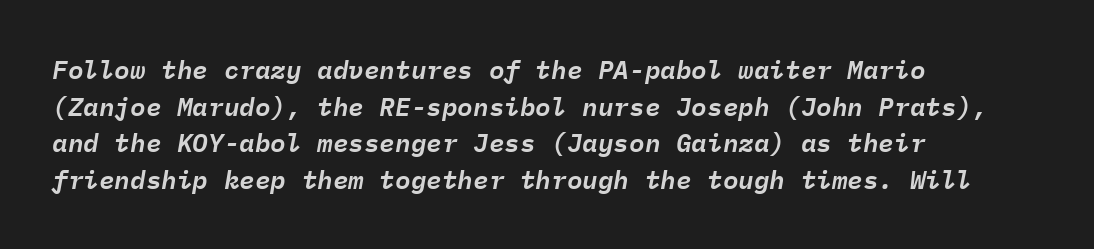
The image shows 26 px text type, italic (leaning right); set left-aligned, normal line spacing (1.41x), normal letter spacing, not underlined.
